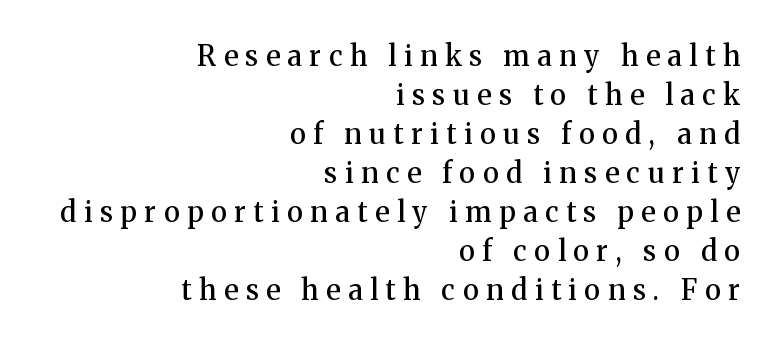
{"serif": "yes", "italic": "no", "bold": "semi", "weight": "semibold", "width": "normal", "stroke_contrast": "medium", "x_height": "medium", "monospaced": "no", "underline": "no", "align": "right", "line_spacing": "normal", "line_spacing_ratio": 1.39, "letter_spacing": "wide", "letter_spacing_em": 0.27, "glyph_px": 28}
